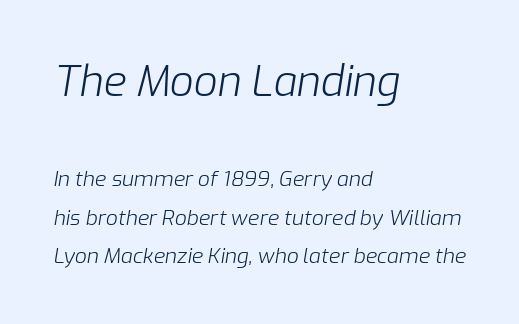
{"italic": "yes", "lean": "right", "slant_degrees": 9, "bold": "no", "weight": "light", "width": "normal", "stroke_contrast": "low", "x_height": "medium", "monospaced": "no", "underline": "no", "align": "left", "line_spacing_ratio": 1.84, "letter_spacing": "normal", "letter_spacing_em": 0.0, "larger_block": "first", "size_ratio": 2.0, "glyph_px": 42}
